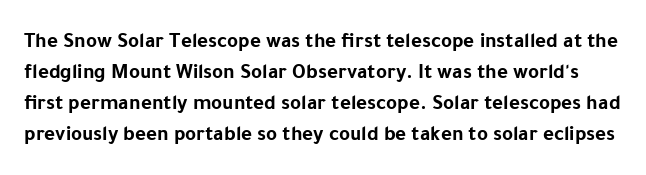
Q: Is the text bold? A: Yes.
Q: Is the text italic (slanted)? A: No, it is upright.
Q: Is the text underlined? A: No.
Q: Is the spacing between letters normal or unusually wide? A: Normal.
Q: Is the spacing between lines tight, normal or loose? A: Normal.
